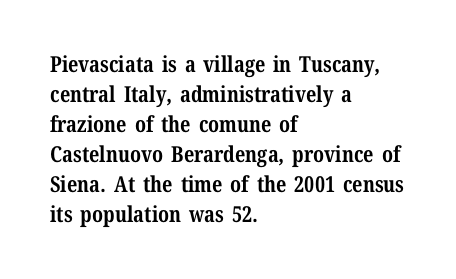
Q: Is the text bold? A: Yes.
Q: Is the text italic (slanted)? A: No, it is upright.
Q: Is the text underlined? A: No.
Q: How is the paragraph aligned? A: Left-aligned.
Q: Is the spacing between letters normal or unusually wide? A: Normal.
Q: Is the spacing between lines tight, normal or loose? A: Normal.
